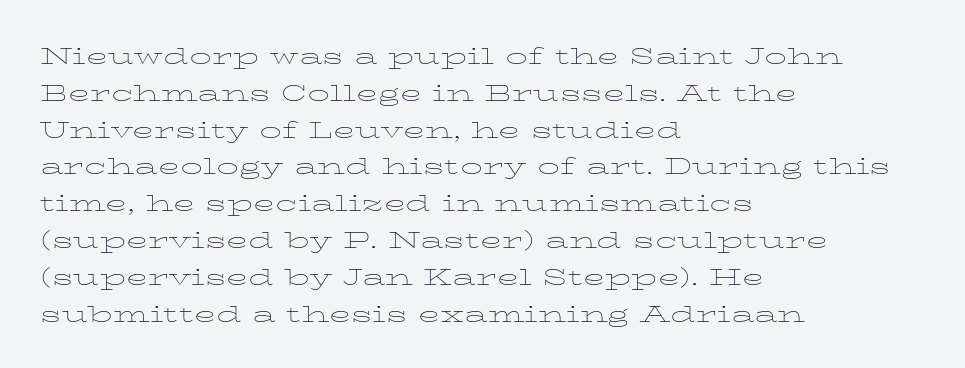
The image shows 29 px thin, wide type, upright; set left-aligned, normal line spacing (1.27x), normal letter spacing, not underlined; low stroke contrast and a medium x-height.
